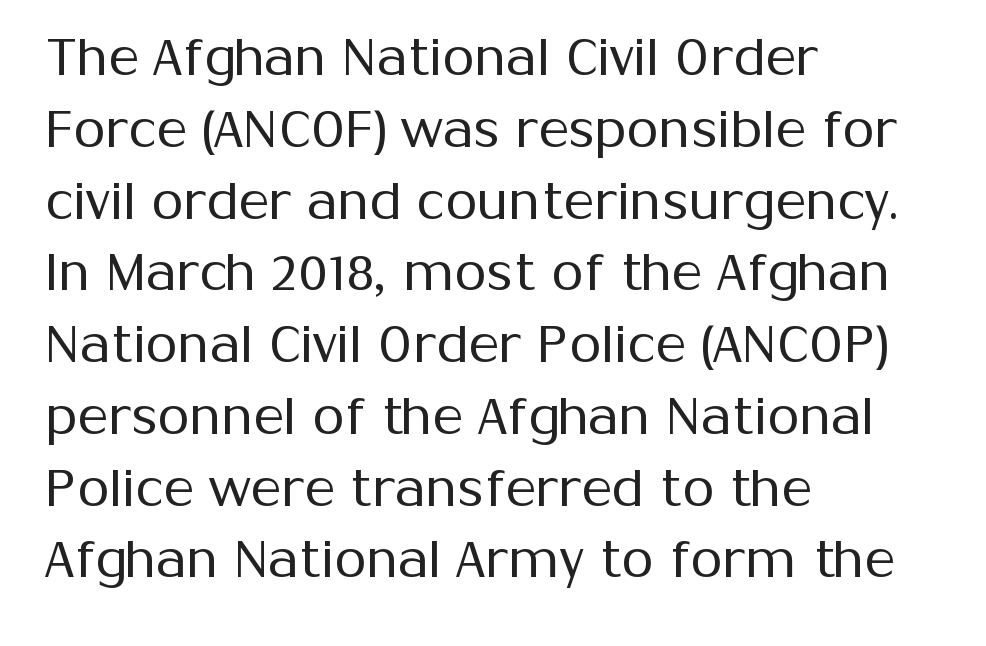
{"serif": "no", "italic": "no", "bold": "no", "weight": "regular", "width": "normal", "stroke_contrast": "medium", "x_height": "medium", "monospaced": "no", "underline": "no", "align": "left", "line_spacing": "normal", "line_spacing_ratio": 1.38, "letter_spacing": "normal", "letter_spacing_em": 0.0, "glyph_px": 52}
